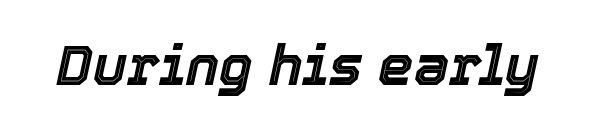
The image shows 56 px text type, italic (leaning right); set normal letter spacing, not underlined; a medium x-height.
